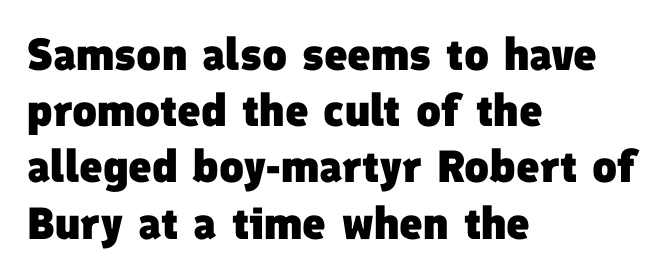
Tracking here is standard; glyphs follow each other at the usual distance. If you drew a ruler down the left edge, every line would touch it. Its strokes are broad and dark, the hallmark of bold type. In terms of leading, this rendering sits right in the middle.
